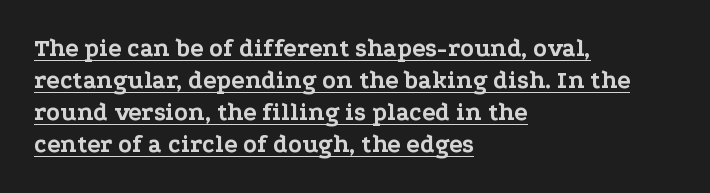
Q: Is the text bold? A: Yes.
Q: Is the text italic (slanted)? A: No, it is upright.
Q: Is the text underlined? A: Yes.
Q: How is the paragraph aligned? A: Left-aligned.
Q: Is the spacing between letters normal or unusually wide? A: Normal.
Q: Is the spacing between lines tight, normal or loose? A: Normal.
